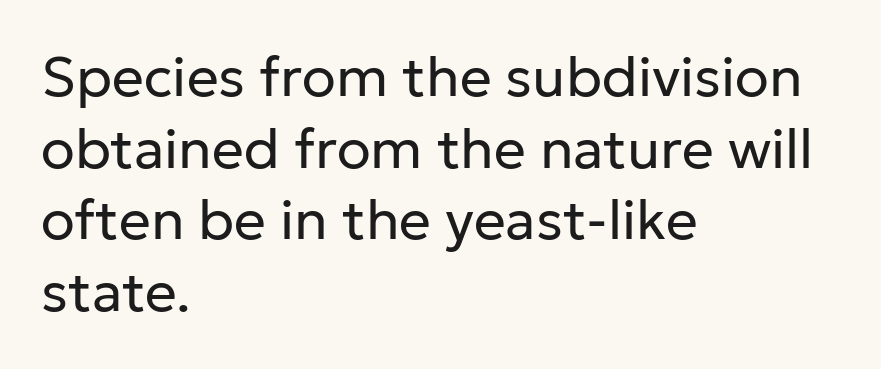
The image shows 56 px regular-weight sans-serif type, upright; set left-aligned, normal line spacing (1.28x), normal letter spacing, not underlined; low stroke contrast and a medium x-height.
